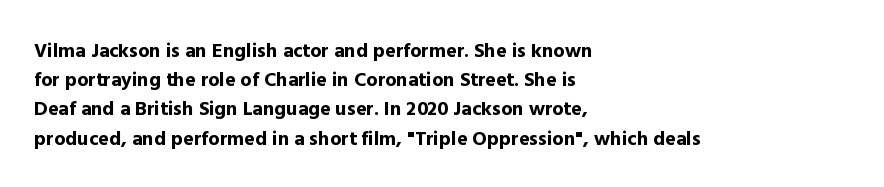
The image shows 20 px bold type, upright; set left-aligned, normal line spacing (1.46x), normal letter spacing, not underlined.
